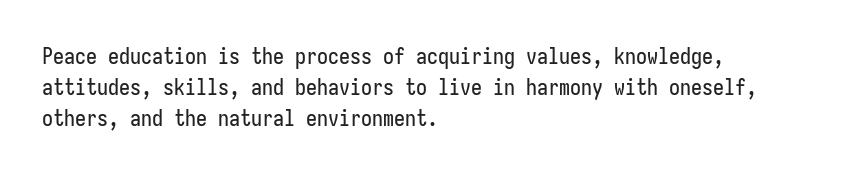
{"italic": "no", "underline": "no", "align": "left", "line_spacing": "normal", "line_spacing_ratio": 1.41, "letter_spacing": "normal", "letter_spacing_em": 0.0, "glyph_px": 22}
